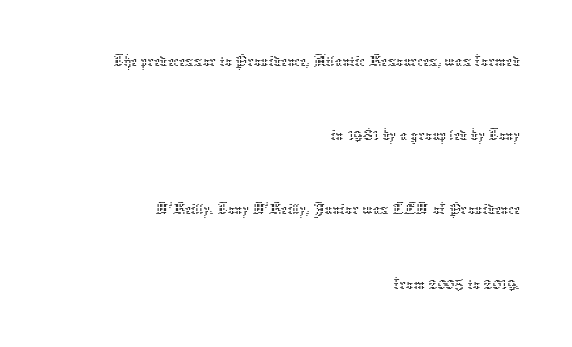
Q: Is the text bold? A: No.
Q: Is the text italic (slanted)? A: No, it is upright.
Q: Is the text underlined? A: No.
Q: How is the paragraph aligned? A: Right-aligned.
Q: Is the spacing between letters normal or unusually wide? A: Normal.
Q: Is the spacing between lines tight, normal or loose? A: Loose.
Q: Width (condensed, normal, or wide)? A: Normal.
Q: Stroke contrast? A: Low.
Q: x-height? A: Medium.
Q: Monospaced? A: No.
